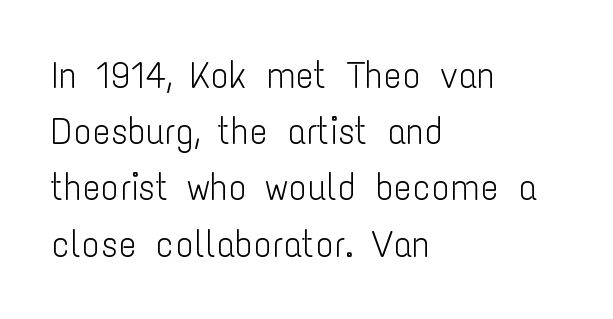
The image shows 38 px light, condensed sans-serif type, upright; set left-aligned, normal line spacing (1.48x), normal letter spacing, not underlined; low stroke contrast and a medium x-height.
